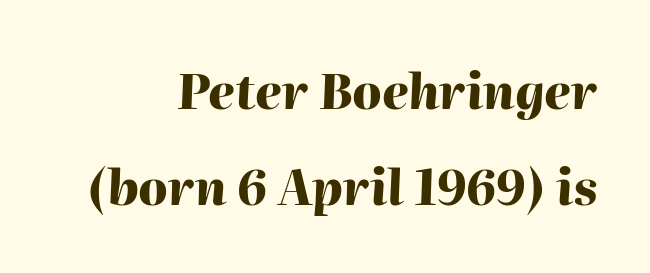
{"italic": "yes", "lean": "right", "slant_degrees": 2, "bold": "yes", "weight": "heavy", "width": "normal", "stroke_contrast": "high", "x_height": "medium", "monospaced": "no", "underline": "no", "align": "right", "line_spacing": "loose", "line_spacing_ratio": 2.01, "letter_spacing": "normal", "letter_spacing_em": 0.0, "glyph_px": 48}
